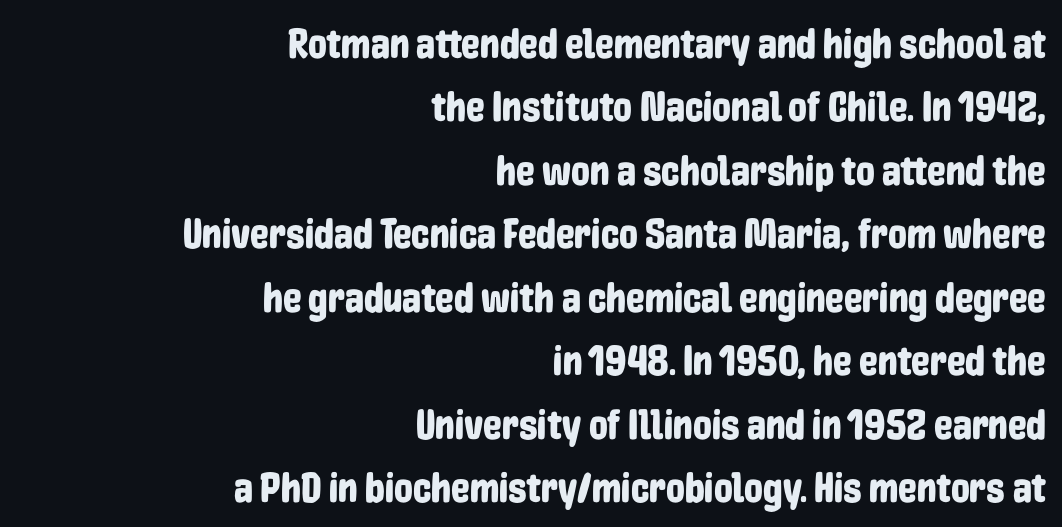
{"serif": "no", "italic": "no", "width": "condensed", "stroke_contrast": "low", "x_height": "medium", "monospaced": "no", "underline": "no", "align": "right", "line_spacing": "normal", "line_spacing_ratio": 1.51, "letter_spacing": "normal", "letter_spacing_em": 0.0, "glyph_px": 42}
